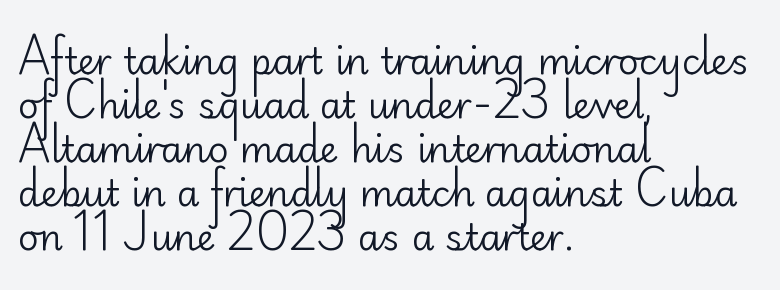
Nothing heavy about these letters — not bold at all. The compositor pushed each line to the left boundary. The rendering uses natural spacing where letterforms have individual widths. Look at the bottom of the vertical strokes: they stop flat, with no serifs. The type is set solid horizontally, with unmodified tracking. A clean baseline with only descenders dipping below it.
